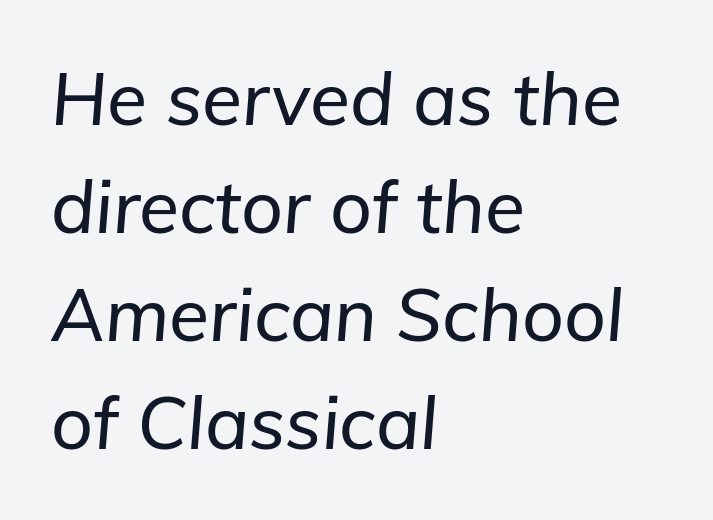
{"italic": "yes", "lean": "right", "slant_degrees": 5, "width": "normal", "stroke_contrast": "low", "x_height": "medium", "monospaced": "no", "underline": "no", "align": "left", "line_spacing": "normal", "line_spacing_ratio": 1.48, "letter_spacing": "normal", "letter_spacing_em": 0.0, "glyph_px": 73}
